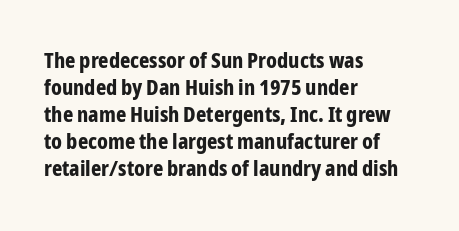
The image shows 22 px bold type, upright; set left-aligned, line spacing 1.23x, normal letter spacing, not underlined.
